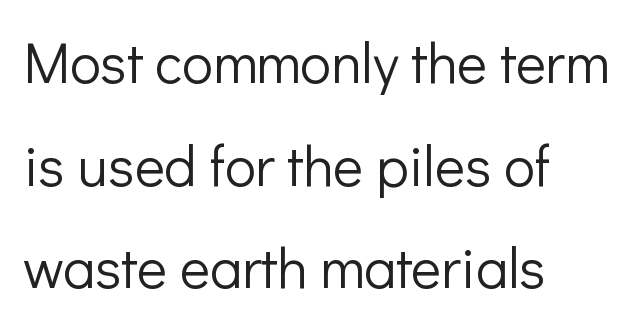
Q: Is the text bold? A: No.
Q: Is the text italic (slanted)? A: No, it is upright.
Q: Is the typeface a serif or a sans-serif typeface? A: Sans-serif.
Q: Is the text underlined? A: No.
Q: How is the paragraph aligned? A: Left-aligned.
Q: Is the spacing between letters normal or unusually wide? A: Normal.
Q: Width (condensed, normal, or wide)? A: Normal.
Q: Stroke contrast? A: Low.
Q: x-height? A: Medium.
Q: Monospaced? A: No.
